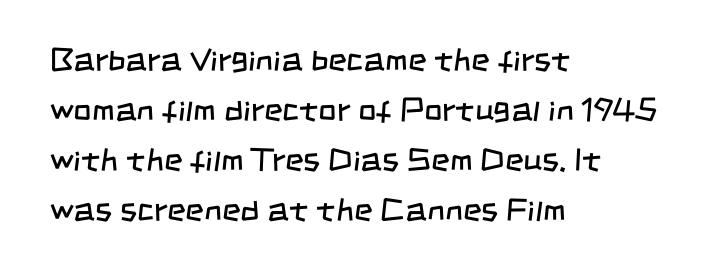
The image shows 32 px regular-weight, condensed sans-serif type; set left-aligned, normal line spacing (1.56x), normal letter spacing, not underlined; low stroke contrast and a large x-height.
